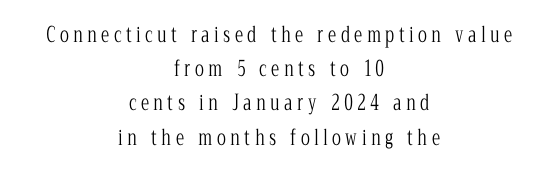
The axis of the letterforms is exactly vertical. The space directly below the letters is spotless. Layout note: lines centered. The designer left line spacing at the default. Does extra space separate the letters? Yes, quite a lot of it. Is the type heavy? It reads as light-to-regular instead.
